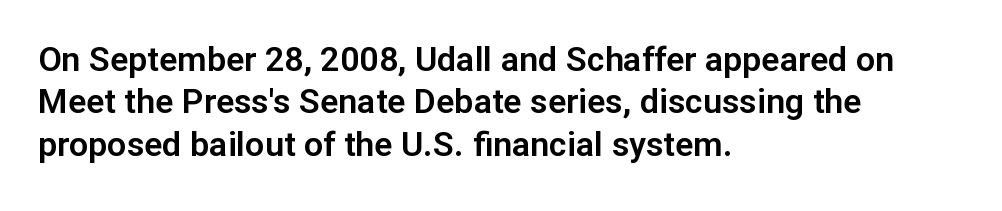
Reading down the block, your eye returns to a fixed left position each line. Looks like regular typesetting: each glyph gets only the width it needs. Standard letterfit; no display-style spreading of the glyphs. Type style note: lacks serifs. Rule under the text: the space is simply empty. Vertical spacing — default.
